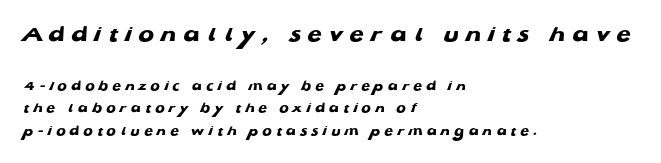
Q: Is the text bold? A: Yes.
Q: Is the text underlined? A: No.
Q: How is the paragraph aligned? A: Left-aligned.
Q: Is the spacing between letters normal or unusually wide? A: Unusually wide.
Q: Is the spacing between lines tight, normal or loose? A: Normal.
Q: Which block of text is set in a larger size, the first (top) or the second (bottom)? A: The first (top) one.
